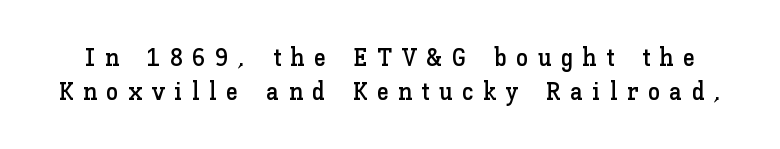
{"italic": "no", "underline": "no", "line_spacing": "normal", "line_spacing_ratio": 1.35, "letter_spacing": "wide", "letter_spacing_em": 0.37, "glyph_px": 25}
